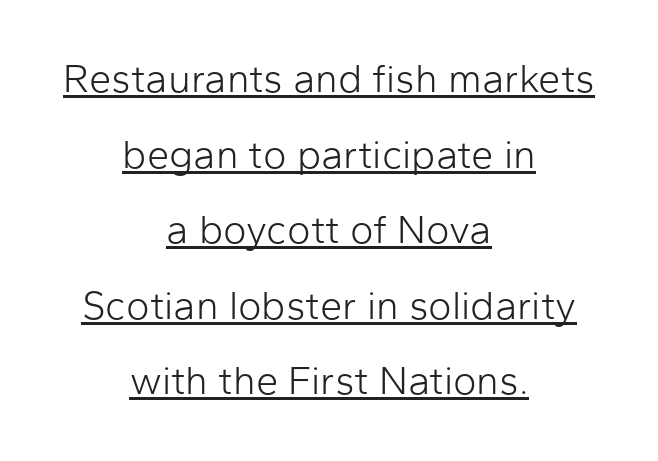
{"serif": "no", "italic": "no", "bold": "no", "weight": "light", "width": "normal", "stroke_contrast": "low", "x_height": "medium", "monospaced": "no", "underline": "yes", "align": "center", "line_spacing_ratio": 1.89, "letter_spacing": "normal", "letter_spacing_em": 0.0, "glyph_px": 40}
